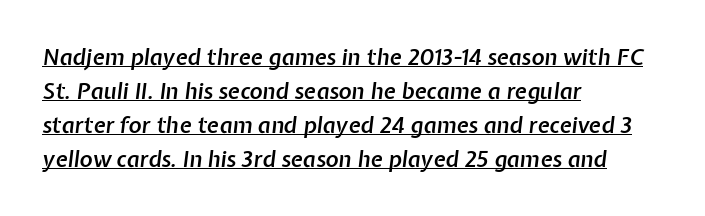
Q: Is the text bold? A: Semi-bold.
Q: Is the text italic (slanted)? A: Yes, it leans right by about 7 degrees.
Q: Is the text underlined? A: Yes.
Q: How is the paragraph aligned? A: Left-aligned.
Q: Is the spacing between letters normal or unusually wide? A: Normal.
Q: Is the spacing between lines tight, normal or loose? A: Normal.
